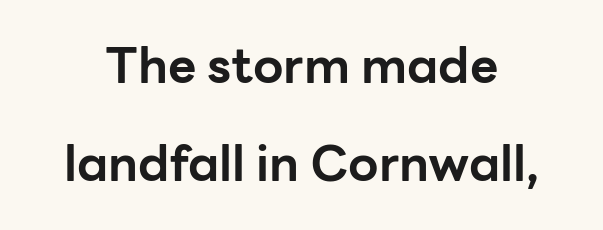
Q: Is the text bold? A: Yes.
Q: Is the text italic (slanted)? A: No, it is upright.
Q: Is the typeface a serif or a sans-serif typeface? A: Sans-serif.
Q: Is the text underlined? A: No.
Q: Is the spacing between letters normal or unusually wide? A: Normal.
Q: Is the spacing between lines tight, normal or loose? A: Loose.
Q: Width (condensed, normal, or wide)? A: Normal.
Q: Stroke contrast? A: Low.
Q: x-height? A: Medium.
Q: Monospaced? A: No.
